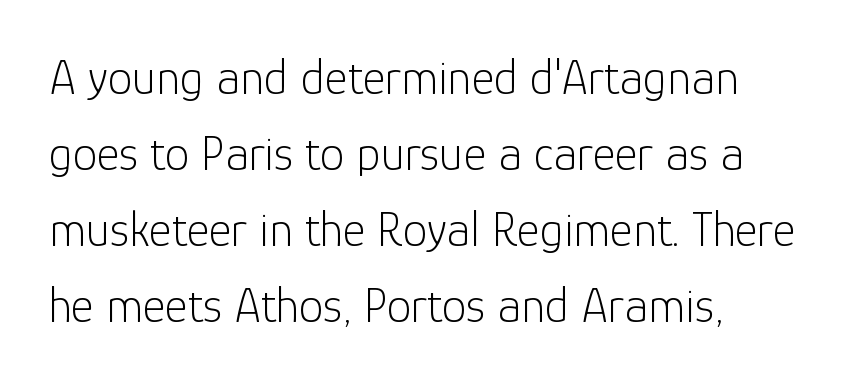
{"serif": "no", "italic": "no", "bold": "no", "weight": "light", "width": "normal", "stroke_contrast": "low", "x_height": "medium", "monospaced": "no", "underline": "no", "align": "left", "line_spacing": "normal", "line_spacing_ratio": 1.55, "letter_spacing": "normal", "letter_spacing_em": 0.0, "glyph_px": 49}
